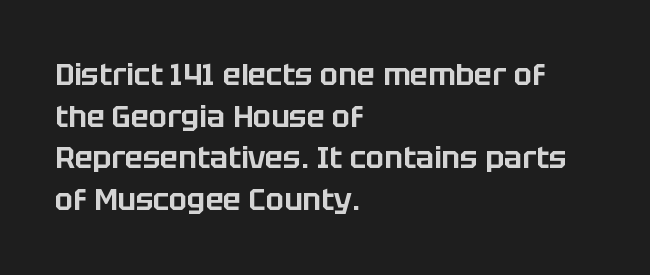
The image shows 30 px sans-serif type, upright; set left-aligned, normal line spacing (1.39x), normal letter spacing, not underlined; low stroke contrast and a large x-height.
